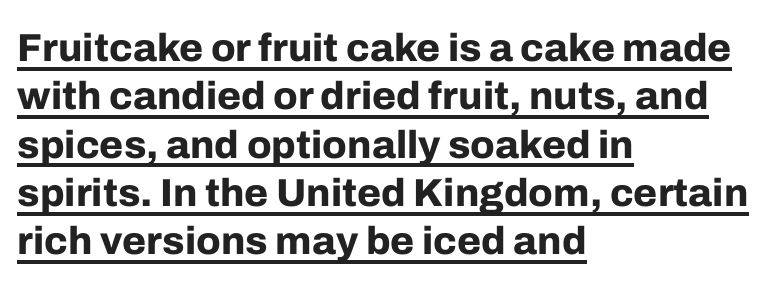
The ragged edge is on the right, which tells us the setting is flush left. No extra tracking has been applied to these lines. You can tell it's not italic because the verticals are truly vertical. The characters display no serif detailing; their extremities are plain. Notice how a bar underscores the lettering throughout. Think of a printed novel: that variable character pitch is what you see here.
